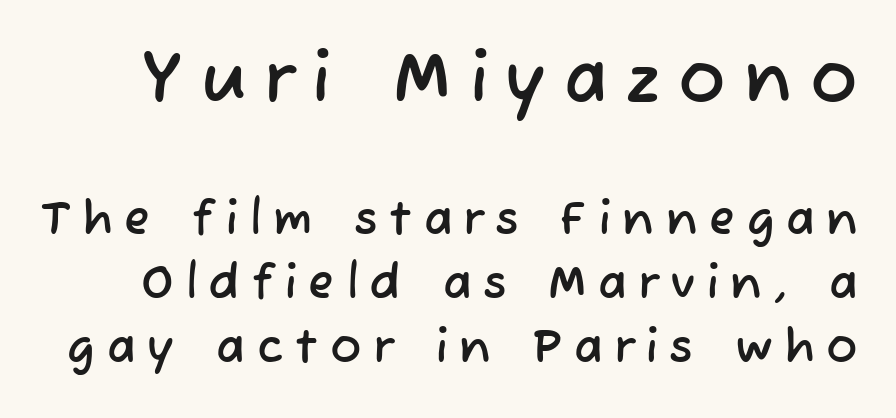
{"serif": "no", "width": "normal", "stroke_contrast": "low", "x_height": "medium", "monospaced": "no", "underline": "no", "line_spacing": "normal", "line_spacing_ratio": 1.36, "letter_spacing": "wide", "letter_spacing_em": 0.25, "larger_block": "first", "size_ratio": 1.51, "glyph_px": 71}
